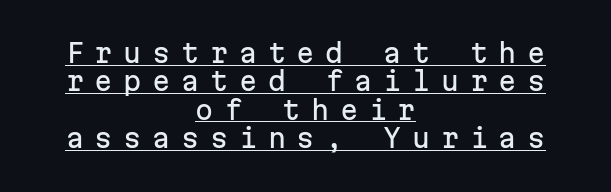
The image shows 26 px text type, upright; set centered, tight line spacing (1.09x), unusually wide letter spacing (+0.41 em), underlined.
